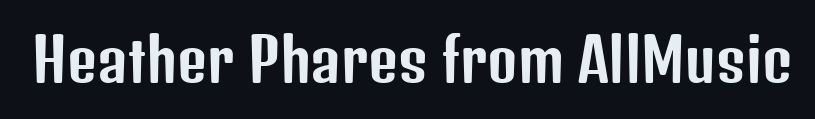
Q: Is the text italic (slanted)? A: No, it is upright.
Q: Is the typeface a serif or a sans-serif typeface? A: Sans-serif.
Q: Is the text underlined? A: No.
Q: Is the spacing between letters normal or unusually wide? A: Normal.
Q: Width (condensed, normal, or wide)? A: Condensed.
Q: Stroke contrast? A: Low.
Q: x-height? A: Medium.
Q: Monospaced? A: No.
